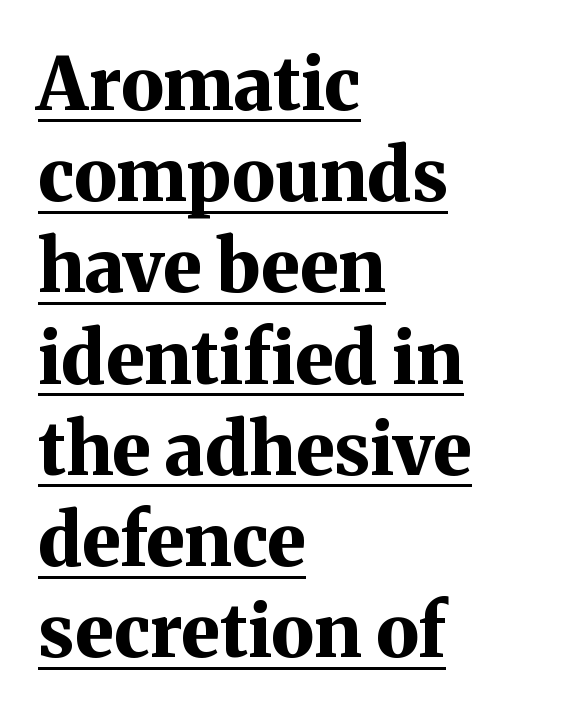
{"serif": "yes", "italic": "no", "bold": "yes", "weight": "bold", "width": "normal", "stroke_contrast": "medium", "x_height": "medium", "monospaced": "no", "underline": "yes", "align": "left", "line_spacing": "normal", "line_spacing_ratio": 1.25, "letter_spacing": "normal", "letter_spacing_em": 0.0, "glyph_px": 73}
